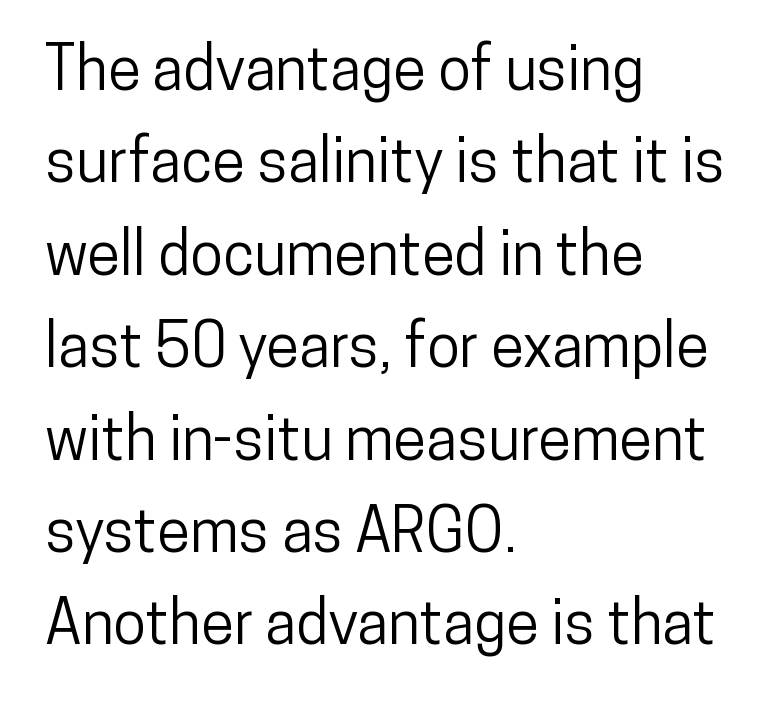
In terms of letterform style, serifs are entirely absent. Horizontal bands of white between lines are of average thickness. The horizontal fit of the characters is conventional and even. A typesetter would call this proportional, since set widths differ per character.
